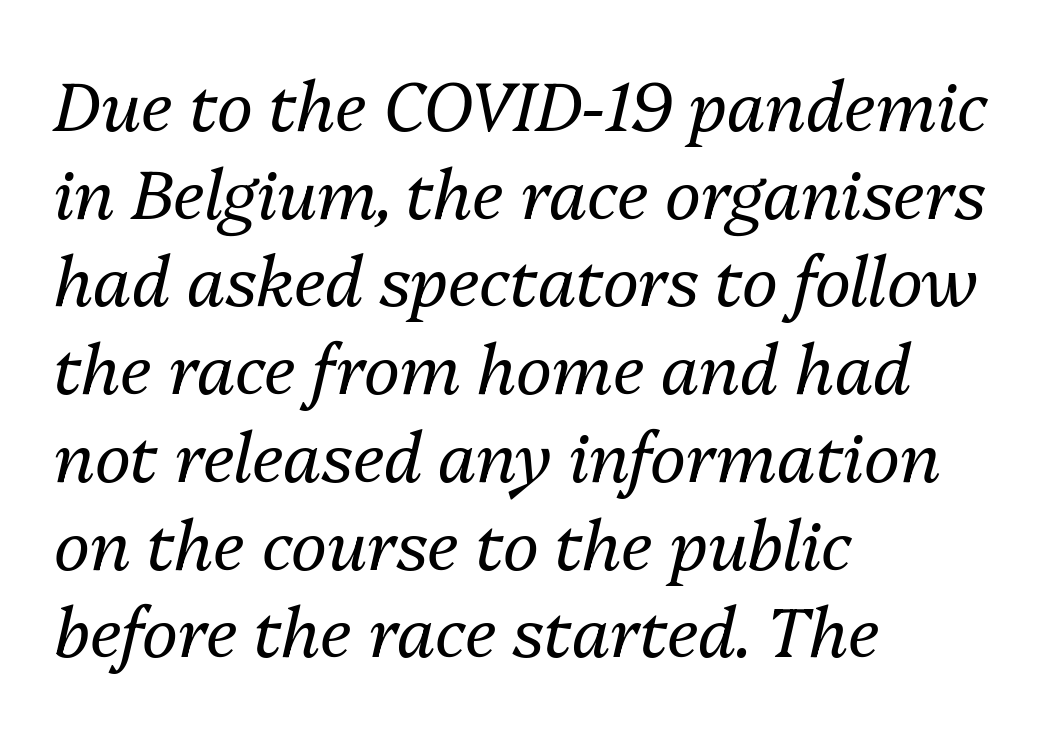
The image shows 68 px regular-weight type, italic (leaning right); set left-aligned, normal line spacing (1.29x), normal letter spacing, not underlined; medium stroke contrast and a medium x-height.
